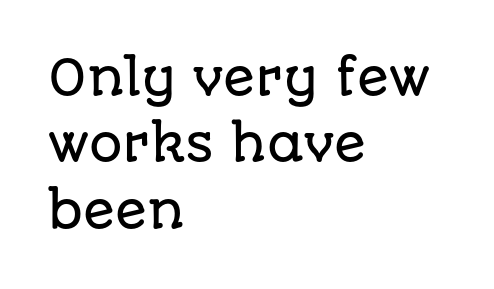
{"serif": "no", "italic": "no", "width": "normal", "stroke_contrast": "low", "x_height": "large", "monospaced": "no", "underline": "no", "align": "left", "line_spacing": "normal", "line_spacing_ratio": 1.41, "letter_spacing": "normal", "letter_spacing_em": 0.0, "glyph_px": 47}
